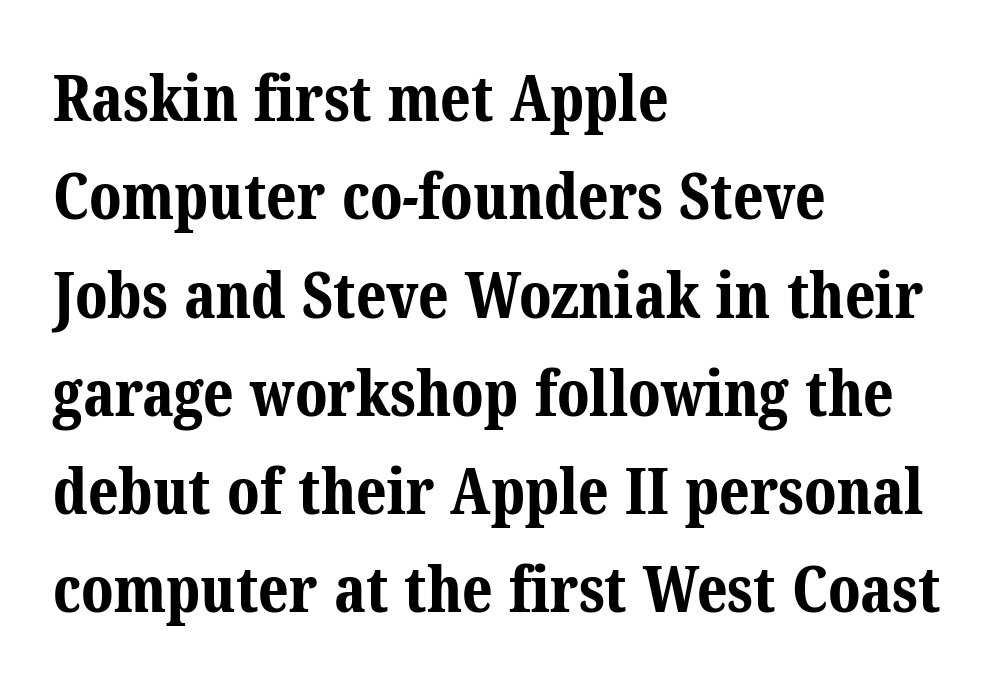
The image shows 63 px bold serif type; set left-aligned, normal line spacing (1.56x), normal letter spacing, not underlined; medium stroke contrast and a medium x-height.
